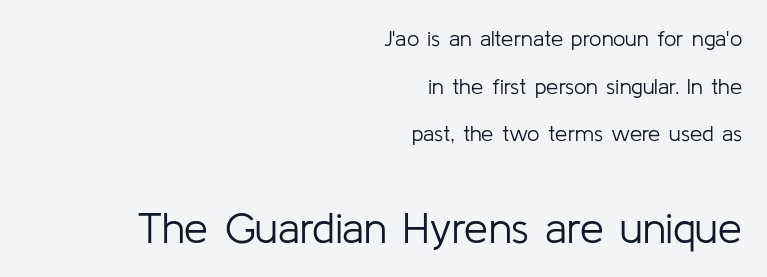
Character size in the trailing block exceeds that of the leading block. A great deal of white space separates one row of letters from the next. Notice how the stems are strictly vertical — no italics here. Which margin do the lines hug? The right one — the left edge is uneven.
